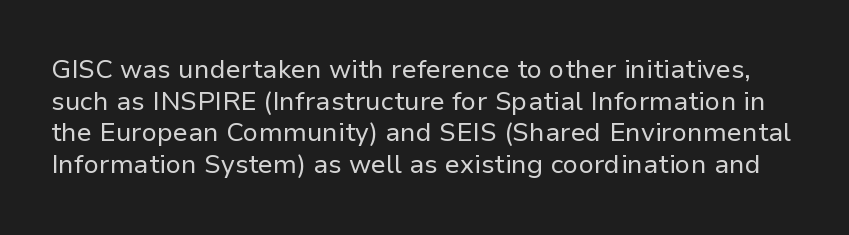
Designer's note — italics off, roman on. The baseline area is clear. Inter-character spacing is left at the font's built-in metrics. These glyphs show unthickened strokes, regular width or finer.
